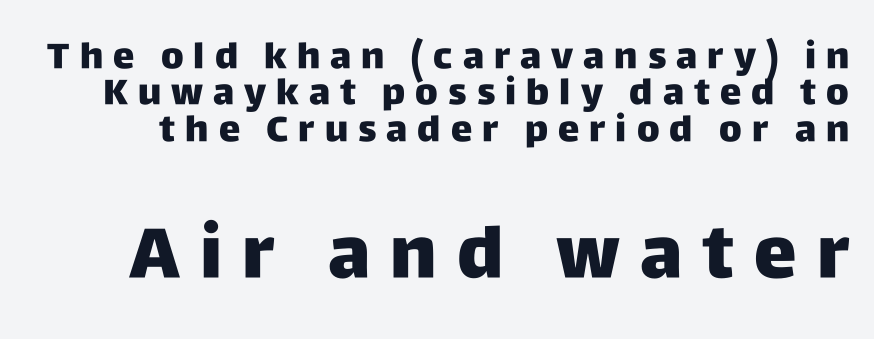
Character widths vary here, with narrow letters taking less room than wide ones. The space directly below the letters is spotless. Ascenders rise straight up at ninety degrees. Serif or sans? Sans — the stroke terminals are bare.
